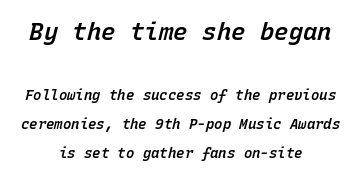
{"italic": "yes", "lean": "right", "slant_degrees": 15, "bold": "semi", "underline": "no", "align": "center", "line_spacing": "loose", "line_spacing_ratio": 2.07, "letter_spacing": "normal", "letter_spacing_em": 0.0, "larger_block": "first", "size_ratio": 1.71, "glyph_px": 24}
